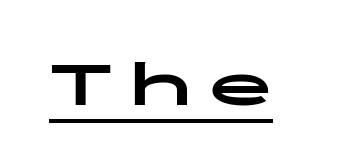
Q: Is the text bold? A: Yes.
Q: Is the text italic (slanted)? A: No, it is upright.
Q: Is the typeface a serif or a sans-serif typeface? A: Sans-serif.
Q: Is the text underlined? A: Yes.
Q: Is the spacing between letters normal or unusually wide? A: Unusually wide.
Q: Width (condensed, normal, or wide)? A: Wide.
Q: Stroke contrast? A: Low.
Q: x-height? A: Medium.
Q: Monospaced? A: Yes.
